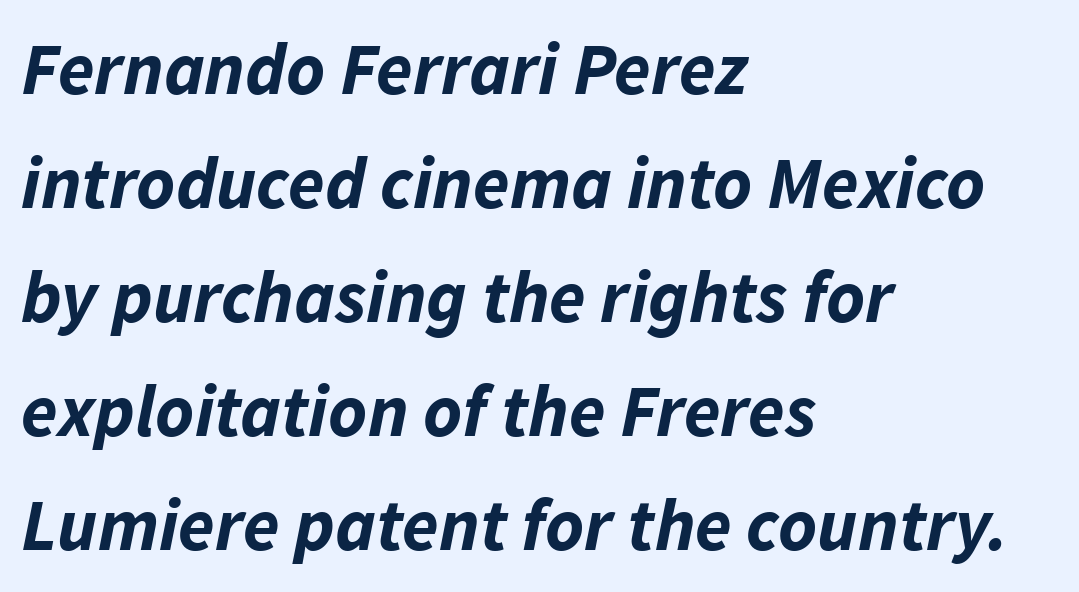
{"italic": "yes", "lean": "right", "slant_degrees": 11, "bold": "yes", "weight": "bold", "width": "normal", "stroke_contrast": "low", "x_height": "medium", "monospaced": "no", "underline": "no", "align": "left", "line_spacing": "normal", "line_spacing_ratio": 1.54, "letter_spacing": "normal", "letter_spacing_em": 0.0, "glyph_px": 74}
